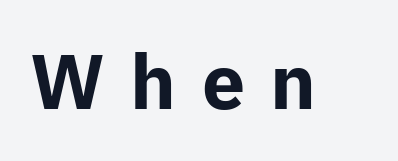
You could not count columns in this text — the font is proportionally spaced. This is roman type, the default non-slanted kind. Bare-footed words on every line. Each word looks stretched out because of the extra space between its letters. Weight check: bold — yes, fully.
